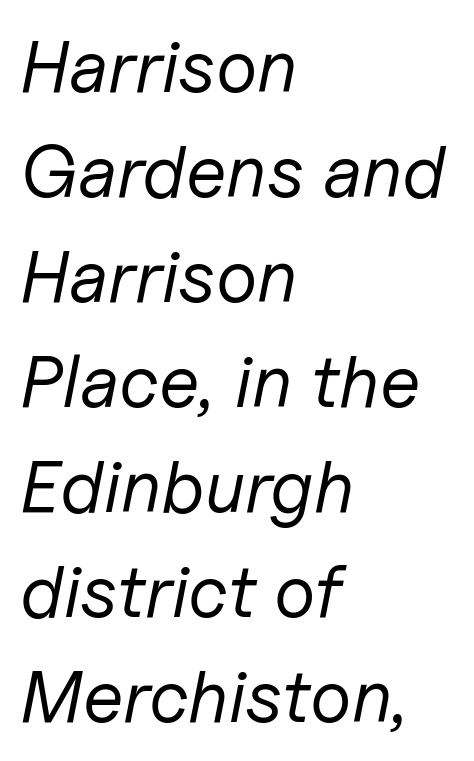
The image shows 74 px regular-weight type, italic (leaning right); set left-aligned, normal line spacing (1.42x), normal letter spacing, not underlined; low stroke contrast and a medium x-height.
